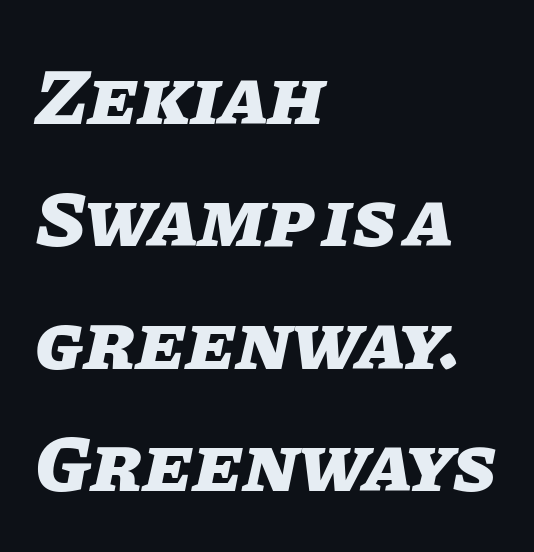
The image shows 80 px heavy type, italic (leaning right); set left-aligned, normal line spacing (1.53x), normal letter spacing, not underlined; low stroke contrast and a large x-height.
